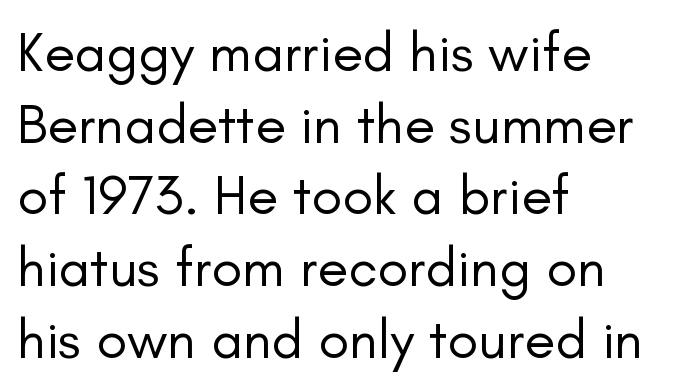
The typography opts for an upright posture over an oblique one. Weight class: somewhere from thin through regular. These lines stack with their left ends in a neat column. Type style note: lacks serifs.
